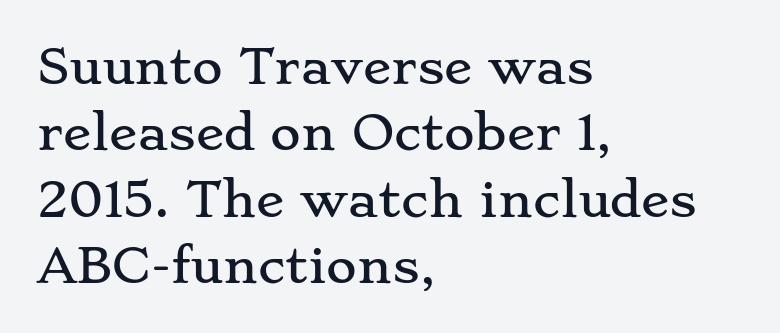
The image shows 47 px wide serif type, upright; set left-aligned, normal line spacing (1.41x), normal letter spacing, not underlined; low stroke contrast and a small x-height.
